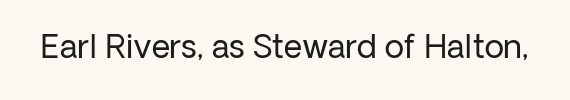
The image shows 32 px regular-weight sans-serif type, upright; set normal letter spacing, not underlined; low stroke contrast and a medium x-height.
